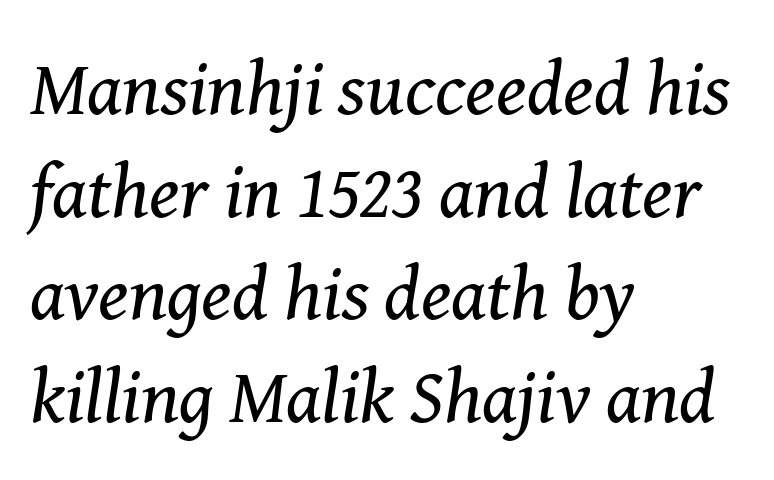
The image shows 76 px regular-weight serif type, italic (leaning right); set left-aligned, normal line spacing (1.35x), normal letter spacing, not underlined; medium stroke contrast and a medium x-height.
